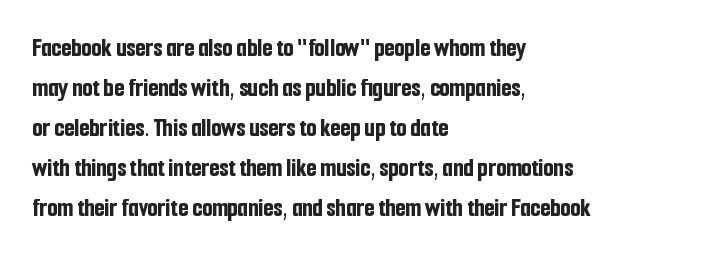
The letterforms sit shoulder to shoulder at normal distance. If you measured baseline to baseline, you'd find a middling distance. The specimen omits any rule beneath the text block's lines. These lines stack with their left ends in a neat column.
